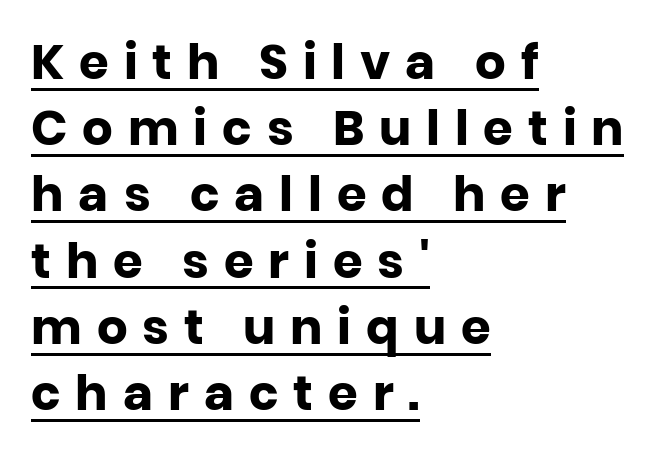
{"serif": "no", "italic": "no", "bold": "yes", "weight": "heavy", "width": "normal", "stroke_contrast": "low", "x_height": "large", "monospaced": "no", "underline": "yes", "align": "left", "line_spacing": "normal", "line_spacing_ratio": 1.38, "letter_spacing": "wide", "letter_spacing_em": 0.31, "glyph_px": 48}
